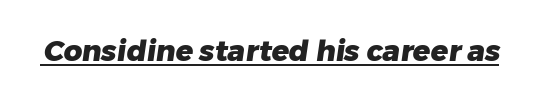
Notice how a bar underscores the lettering throughout. Words appear dense and cohesive because spacing is normal. Bold? Absolutely — the strokes are thick and heavy. Here the designer chose a conventional face with non-uniform glyph widths.
